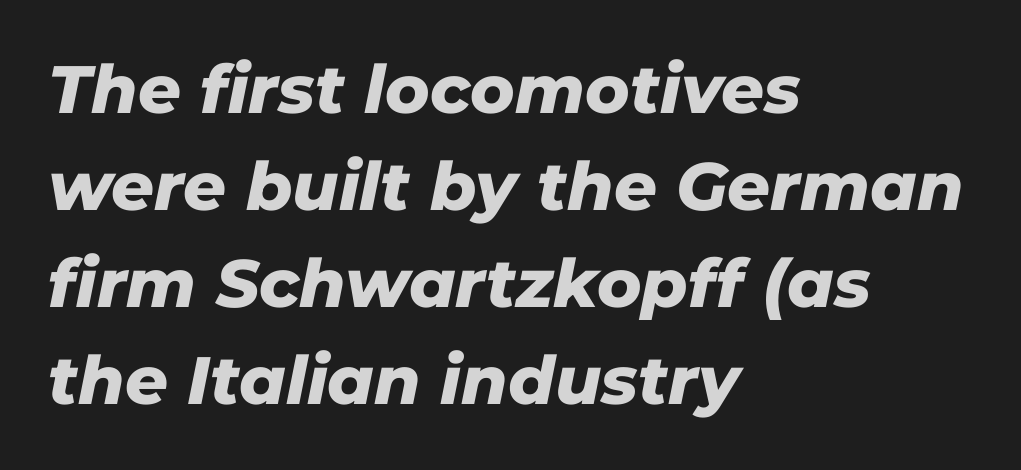
Words appear dense and cohesive because spacing is normal. The zone under the glyphs is completely vacant. Line beginnings align vertically; line endings do not. Its strokes are broad and dark, the hallmark of bold type. The typography opts for an oblique posture over an upright one. Think of a printed novel: that variable character pitch is what you see here.
